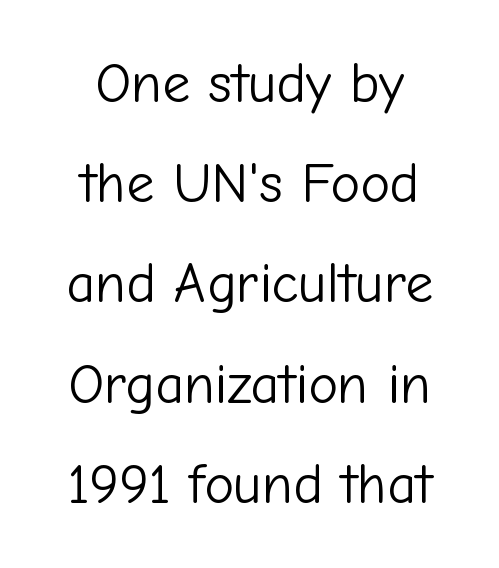
The image shows 56 px light sans-serif type, upright; set line spacing 1.79x, normal letter spacing, not underlined; low stroke contrast and a medium x-height.
